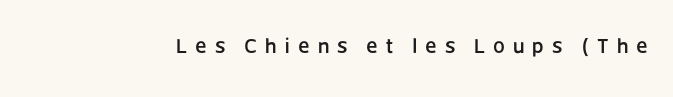
{"italic": "no", "underline": "no", "letter_spacing": "wide", "letter_spacing_em": 0.38, "glyph_px": 21}
